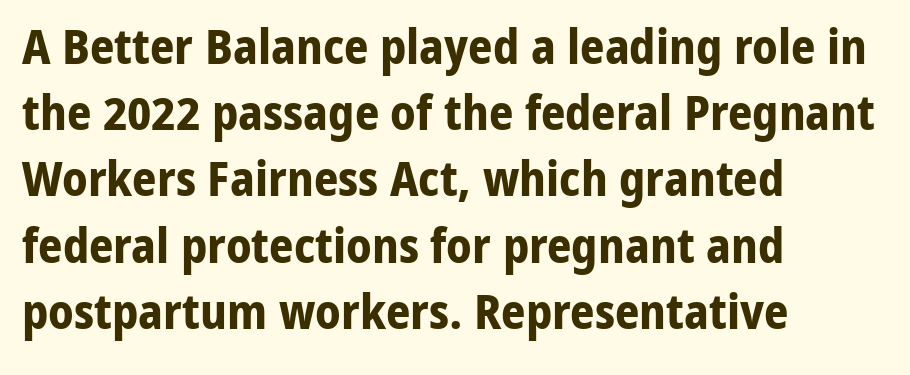
Q: Is the text bold? A: Yes.
Q: Is the text italic (slanted)? A: No, it is upright.
Q: Is the typeface a serif or a sans-serif typeface? A: Sans-serif.
Q: Is the text underlined? A: No.
Q: How is the paragraph aligned? A: Left-aligned.
Q: Is the spacing between letters normal or unusually wide? A: Normal.
Q: Is the spacing between lines tight, normal or loose? A: Normal.
Q: Width (condensed, normal, or wide)? A: Normal.
Q: Stroke contrast? A: Low.
Q: x-height? A: Medium.
Q: Monospaced? A: No.
